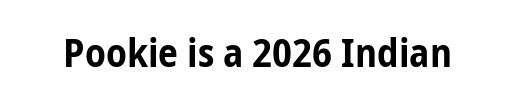
Q: Is the text bold? A: Yes.
Q: Is the text italic (slanted)? A: No, it is upright.
Q: Is the typeface a serif or a sans-serif typeface? A: Sans-serif.
Q: Is the text underlined? A: No.
Q: Is the spacing between letters normal or unusually wide? A: Normal.
Q: Width (condensed, normal, or wide)? A: Condensed.
Q: Stroke contrast? A: Low.
Q: x-height? A: Medium.
Q: Monospaced? A: No.
